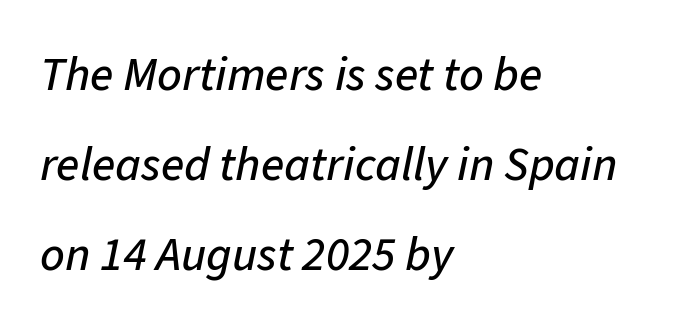
The image shows 48 px text type, italic (leaning right); set left-aligned, line spacing 1.87x, normal letter spacing, not underlined; low stroke contrast and a medium x-height.
